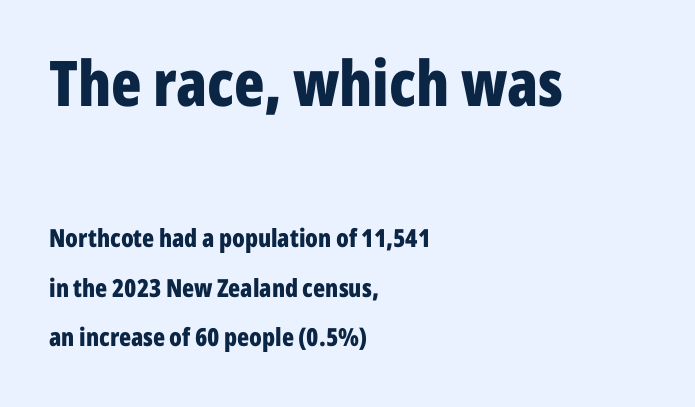
Upright lettering throughout. Character widths vary here, with narrow letters taking less room than wide ones. What stands out about the letter spacing? Nothing — it is the standard amount. Heavy-handed strokes throughout: this text is bold.
